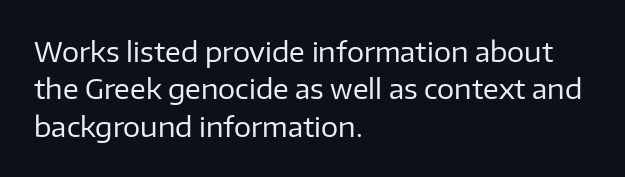
Q: Is the text bold? A: No.
Q: Is the text italic (slanted)? A: No, it is upright.
Q: Is the text underlined? A: No.
Q: How is the paragraph aligned? A: Left-aligned.
Q: Is the spacing between letters normal or unusually wide? A: Normal.
Q: Is the spacing between lines tight, normal or loose? A: Normal.
